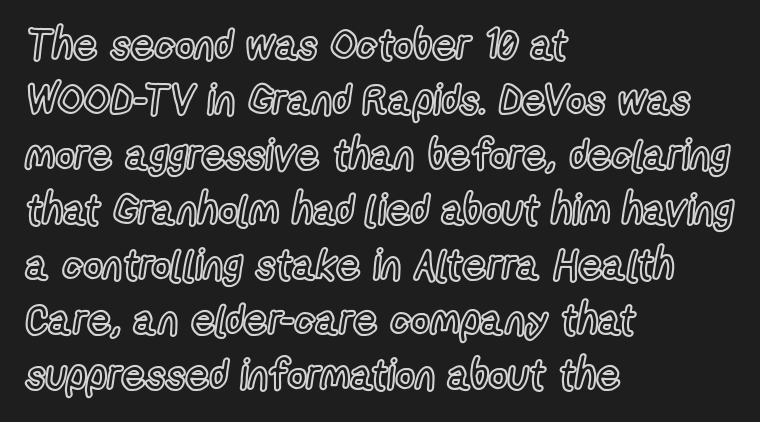
The image shows 42 px condensed type; set left-aligned, normal line spacing (1.31x), normal letter spacing, not underlined; a medium x-height.
